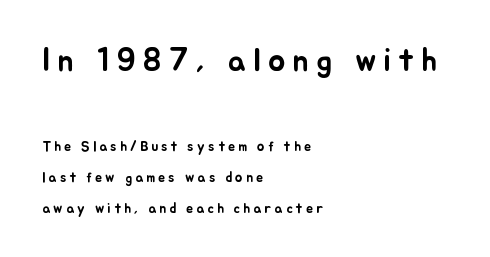
Q: Is the text italic (slanted)? A: No, it is upright.
Q: Is the text underlined? A: No.
Q: How is the paragraph aligned? A: Left-aligned.
Q: Is the spacing between letters normal or unusually wide? A: Unusually wide.
Q: Is the spacing between lines tight, normal or loose? A: Loose.
Q: Which block of text is set in a larger size, the first (top) or the second (bottom)? A: The first (top) one.
Q: Width (condensed, normal, or wide)? A: Normal.
Q: Stroke contrast? A: Low.
Q: x-height? A: Small.
Q: Monospaced? A: No.
